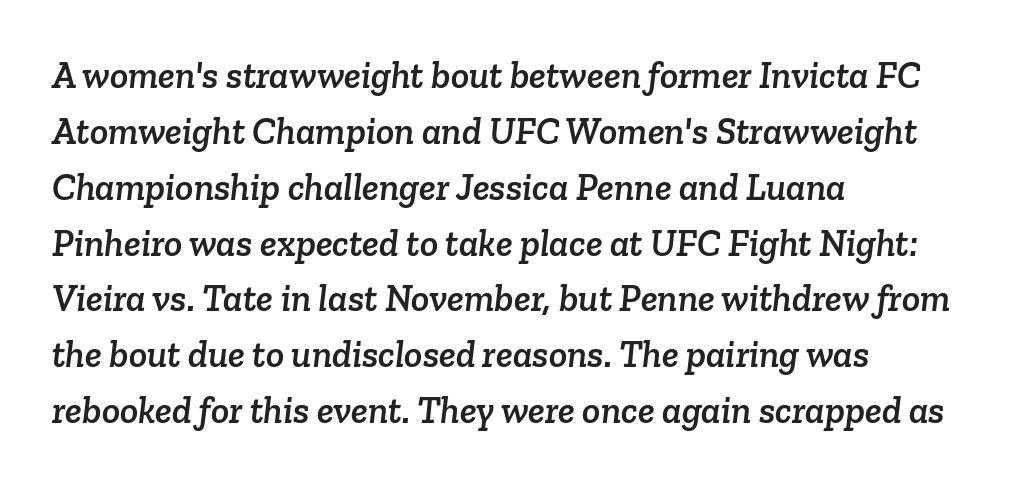
{"serif": "yes", "width": "normal", "stroke_contrast": "low", "x_height": "medium", "monospaced": "no", "underline": "no", "align": "left", "line_spacing": "normal", "line_spacing_ratio": 1.47, "letter_spacing": "normal", "letter_spacing_em": 0.0, "glyph_px": 38}
